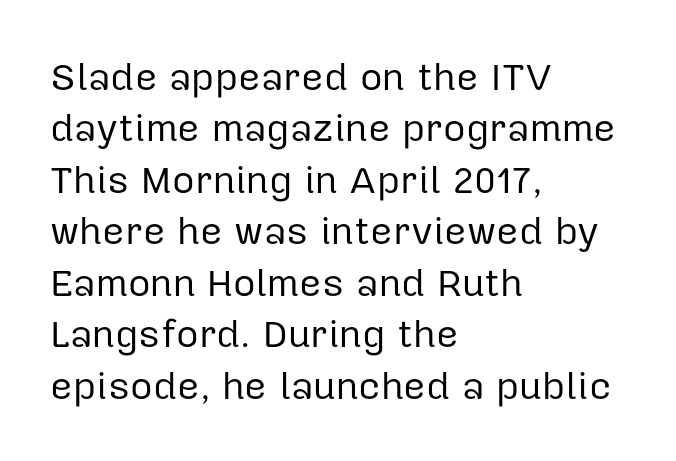
The image shows 39 px regular-weight sans-serif type, upright; set left-aligned, normal line spacing (1.32x), normal letter spacing, not underlined; low stroke contrast and a medium x-height.
